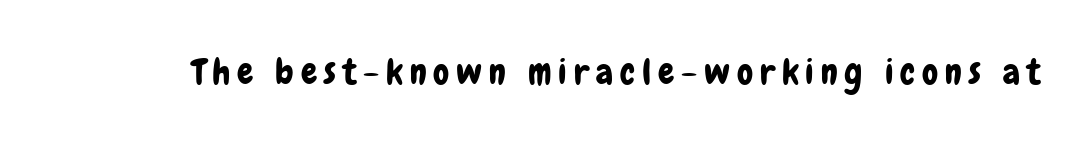
The image shows 36 px condensed sans-serif type, upright; set not underlined; low stroke contrast and a medium x-height.
